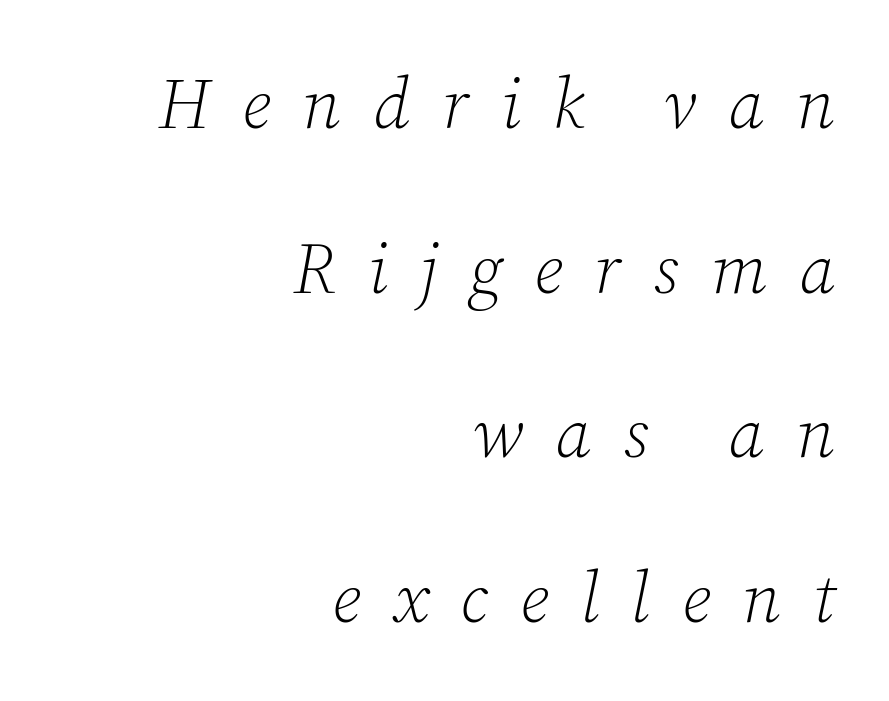
{"serif": "yes", "italic": "yes", "lean": "right", "slant_degrees": 12, "bold": "no", "weight": "light", "width": "normal", "stroke_contrast": "low", "x_height": "medium", "monospaced": "no", "underline": "no", "align": "right", "line_spacing": "loose", "line_spacing_ratio": 2.32, "letter_spacing": "wide", "letter_spacing_em": 0.45, "glyph_px": 71}
